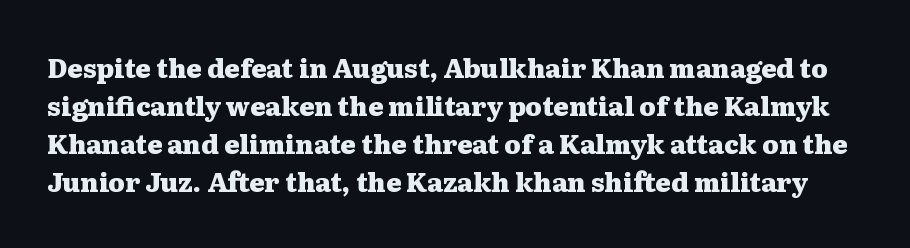
{"italic": "no", "bold": "yes", "underline": "no", "line_spacing": "normal", "line_spacing_ratio": 1.46, "letter_spacing": "normal", "letter_spacing_em": 0.0, "glyph_px": 26}
